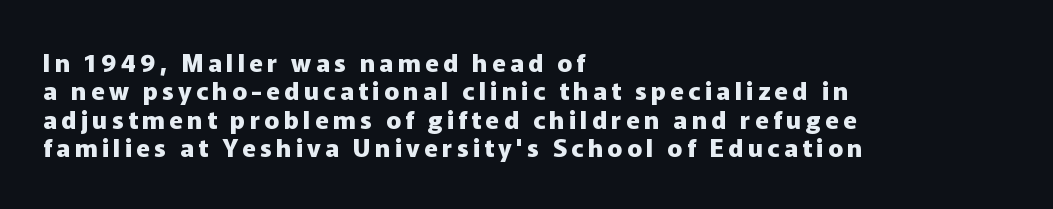
Posture: upright roman. Only glyphs here, with clear space below each row. The typesetting leans heavy: a genuine bold. This rendering uses left alignment, leaving the right contour irregular.
